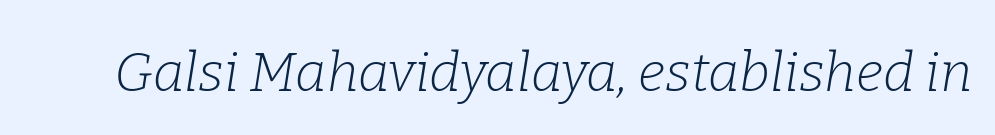
The image shows 54 px light serif type, italic (leaning right); set normal letter spacing, not underlined; low stroke contrast and a medium x-height.
